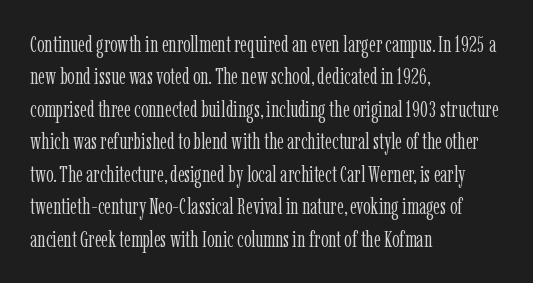
The image shows 23 px text type, upright; set left-aligned, normal line spacing (1.41x), normal letter spacing, not underlined.
